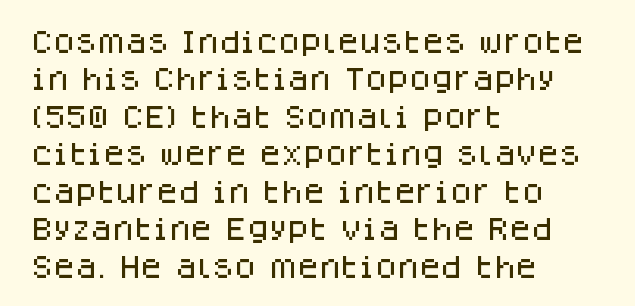
The image shows 25 px text type, upright; set left-aligned, normal line spacing (1.5x), normal letter spacing, not underlined.
